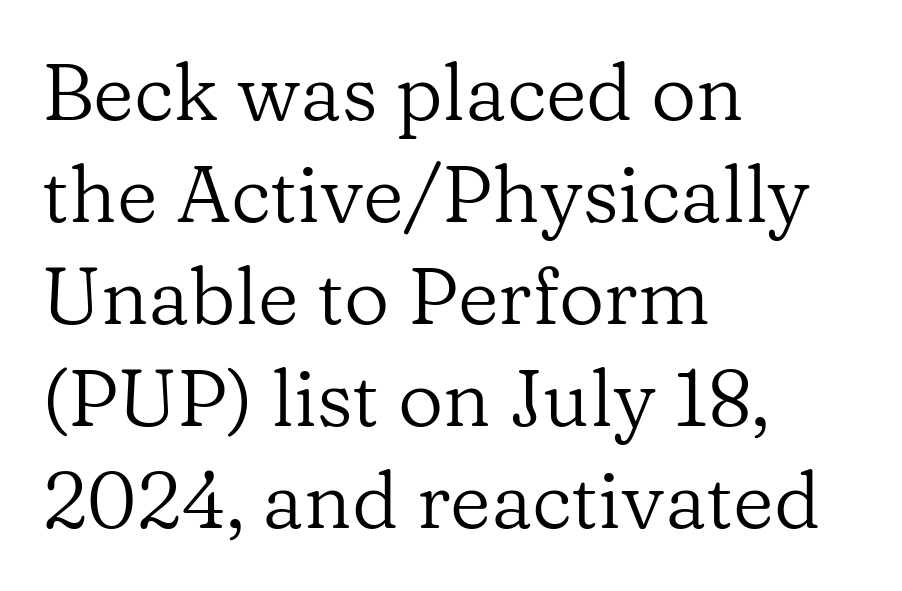
Every character sits straight up, as roman type does. Compared with typical body copy, the letter spacing here is the same. The zone under the glyphs is completely vacant. Regarding serifs, this sample has them. The font sits on the lighter half of the weight spectrum, regular included.
